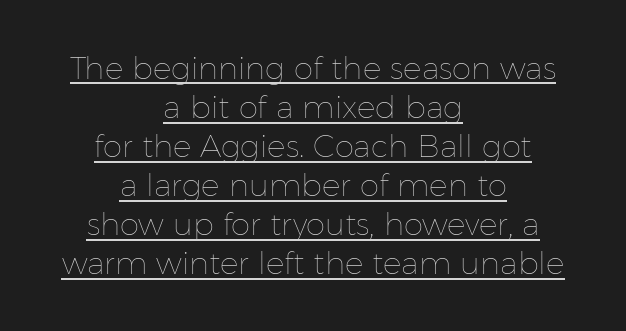
The image shows 31 px thin type, upright; set centered, normal line spacing (1.26x), normal letter spacing, underlined; low stroke contrast and a medium x-height.
